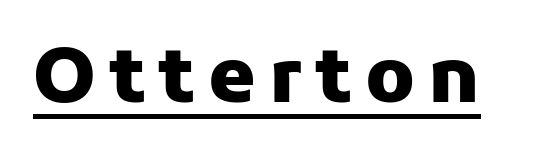
No feet cap the strokes, marking this as sans-serif type. Has an underline been added? It has. Designer's note — italics off, roman on. Proportional: the letters do not fall into vertical columns. In terms of weight, the rendering is a true, heavy bold.
